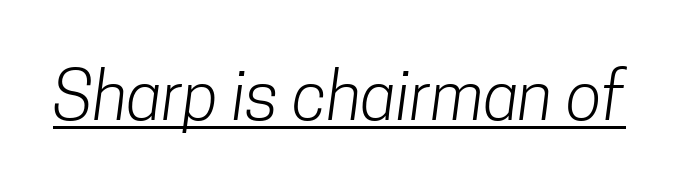
Q: Is the text bold? A: No.
Q: Is the typeface a serif or a sans-serif typeface? A: Sans-serif.
Q: Is the text underlined? A: Yes.
Q: Is the spacing between letters normal or unusually wide? A: Normal.
Q: Width (condensed, normal, or wide)? A: Condensed.
Q: Stroke contrast? A: Low.
Q: x-height? A: Medium.
Q: Monospaced? A: No.
